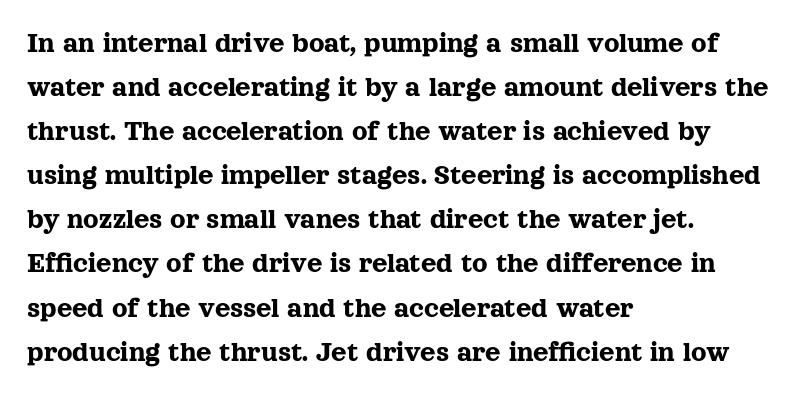
The image shows 30 px serif type, upright; set left-aligned, normal line spacing (1.47x), normal letter spacing, not underlined; a medium x-height.
